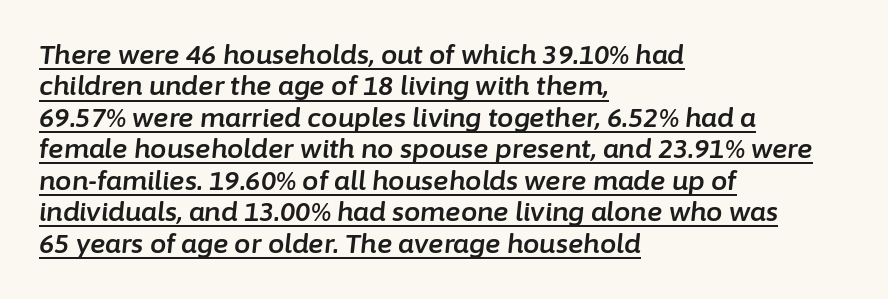
{"italic": "yes", "lean": "right", "slant_degrees": 6, "underline": "yes", "align": "left", "line_spacing_ratio": 1.21, "letter_spacing": "normal", "letter_spacing_em": 0.0, "glyph_px": 26}
